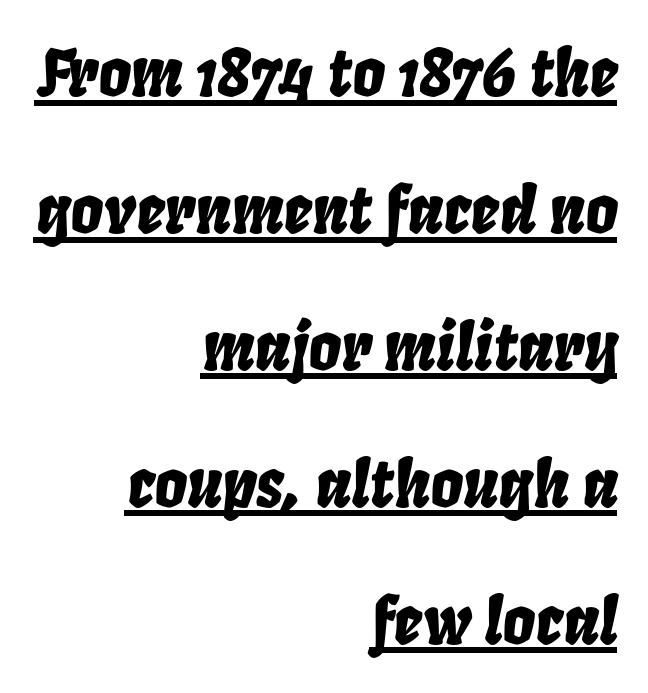
{"italic": "yes", "lean": "right", "slant_degrees": 8, "width": "condensed", "stroke_contrast": "low", "x_height": "large", "monospaced": "no", "underline": "yes", "align": "right", "line_spacing": "loose", "line_spacing_ratio": 2.14, "letter_spacing": "normal", "letter_spacing_em": 0.0, "glyph_px": 64}
